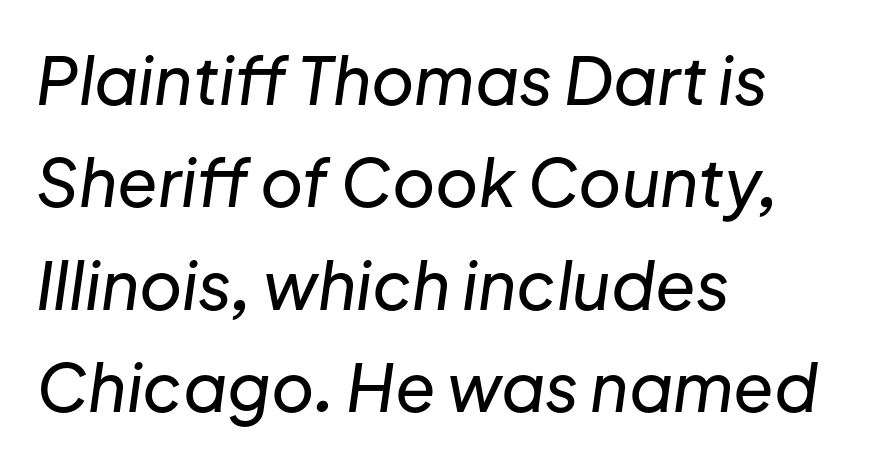
{"italic": "yes", "lean": "right", "slant_degrees": 8, "width": "normal", "stroke_contrast": "low", "x_height": "medium", "monospaced": "no", "underline": "no", "align": "left", "line_spacing": "normal", "line_spacing_ratio": 1.55, "letter_spacing": "normal", "letter_spacing_em": 0.0, "glyph_px": 66}
